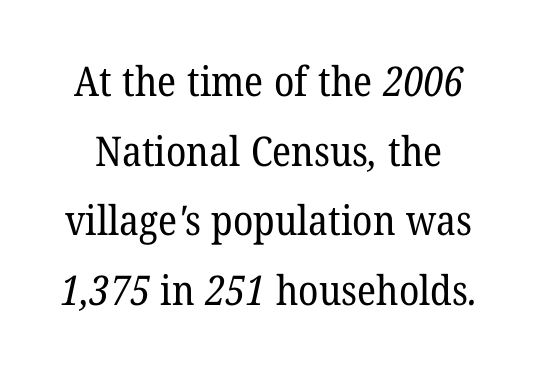
Does the leading feel generous? No, just average. Has an underline been added? It has not. Old-style or modern, the face here clearly has serifs. Do the characters align in a grid? No, the font is proportional. The letters sit at their default tracking, neither squeezed nor spread.
